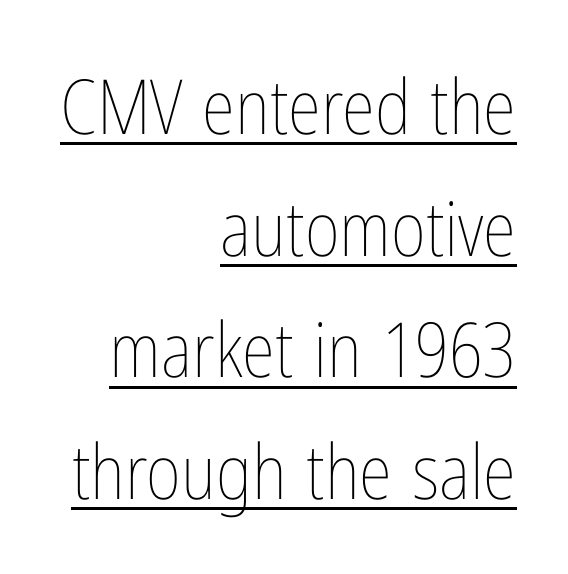
Q: Is the text bold? A: No.
Q: Is the text italic (slanted)? A: No, it is upright.
Q: Is the text underlined? A: Yes.
Q: How is the paragraph aligned? A: Right-aligned.
Q: Is the spacing between letters normal or unusually wide? A: Normal.
Q: Is the spacing between lines tight, normal or loose? A: Normal.
Q: Width (condensed, normal, or wide)? A: Condensed.
Q: Stroke contrast? A: Low.
Q: x-height? A: Medium.
Q: Monospaced? A: No.
